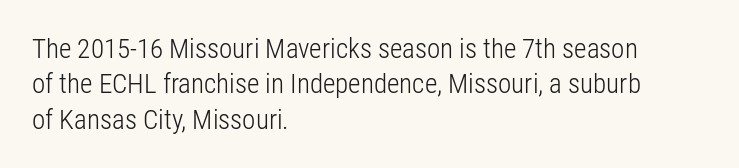
The image shows 27 px text type, upright; set left-aligned, normal line spacing (1.31x), normal letter spacing, not underlined.
